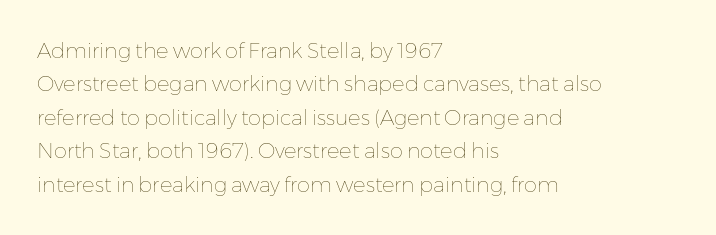
{"italic": "no", "bold": "no", "underline": "no", "align": "left", "line_spacing": "normal", "line_spacing_ratio": 1.59, "letter_spacing": "normal", "letter_spacing_em": 0.0, "glyph_px": 21}
